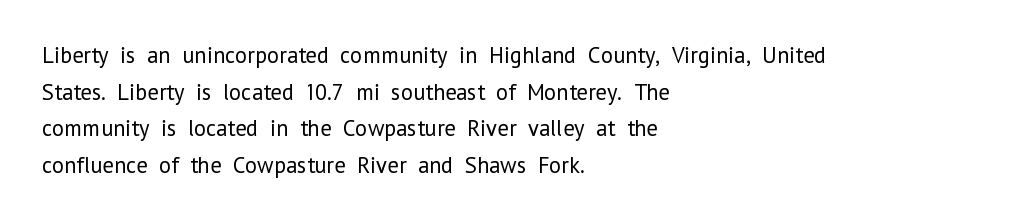
Q: Is the text bold? A: No.
Q: Is the text italic (slanted)? A: No, it is upright.
Q: Is the text underlined? A: No.
Q: How is the paragraph aligned? A: Left-aligned.
Q: Is the spacing between letters normal or unusually wide? A: Normal.
Q: Is the spacing between lines tight, normal or loose? A: Normal.
